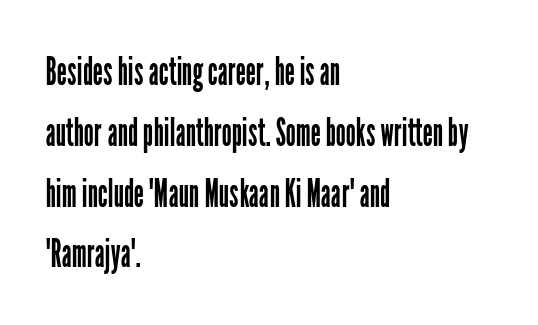
Q: Is the text bold? A: No.
Q: Is the text italic (slanted)? A: No, it is upright.
Q: Is the typeface a serif or a sans-serif typeface? A: Sans-serif.
Q: Is the text underlined? A: No.
Q: How is the paragraph aligned? A: Left-aligned.
Q: Is the spacing between letters normal or unusually wide? A: Normal.
Q: Is the spacing between lines tight, normal or loose? A: Normal.
Q: Width (condensed, normal, or wide)? A: Condensed.
Q: Stroke contrast? A: Low.
Q: x-height? A: Medium.
Q: Monospaced? A: No.
